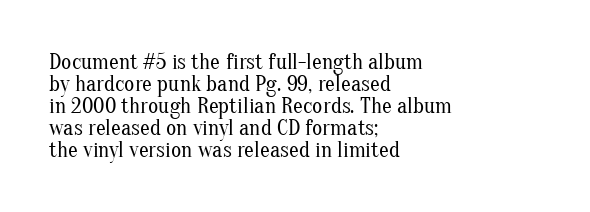
The image shows 22 px text type, upright; set left-aligned, tight line spacing (1.0x), normal letter spacing, not underlined.
